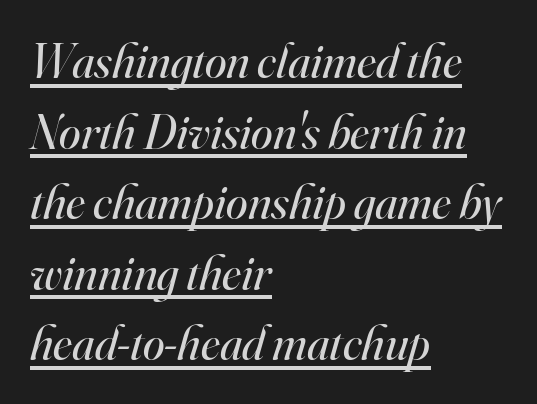
The image shows 49 px regular-weight serif type, italic (leaning right); set left-aligned, normal line spacing (1.44x), normal letter spacing, underlined; high stroke contrast and a small x-height.
